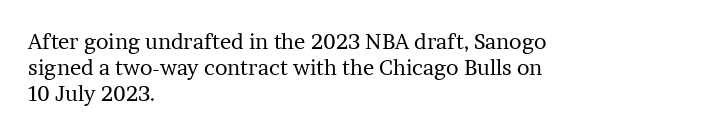
The image shows 21 px text type, upright; set left-aligned, normal line spacing (1.25x), normal letter spacing, not underlined.
